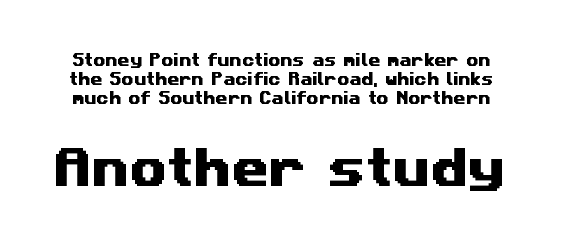
The image shows 43 px wide sans-serif type; set normal line spacing (1.35x), normal letter spacing, not underlined; the second (bottom) block is 3.07x larger; medium stroke contrast and a medium x-height.
